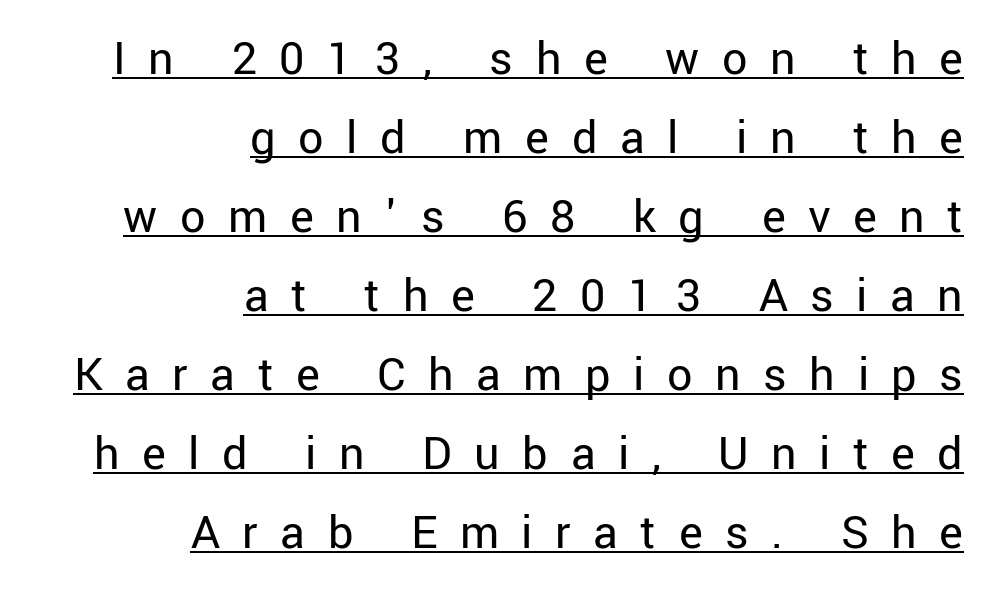
Q: Is the text bold? A: No.
Q: Is the text italic (slanted)? A: No, it is upright.
Q: Is the typeface a serif or a sans-serif typeface? A: Sans-serif.
Q: Is the text underlined? A: Yes.
Q: How is the paragraph aligned? A: Right-aligned.
Q: Is the spacing between letters normal or unusually wide? A: Unusually wide.
Q: Is the spacing between lines tight, normal or loose? A: Normal.
Q: Width (condensed, normal, or wide)? A: Normal.
Q: Stroke contrast? A: Low.
Q: x-height? A: Medium.
Q: Monospaced? A: No.
